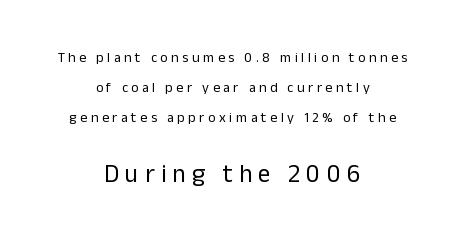
The image shows 25 px text type, upright; set centered, loose line spacing (2.13x), unusually wide letter spacing (+0.25 em), not underlined; the second (bottom) block is 1.79x larger.
